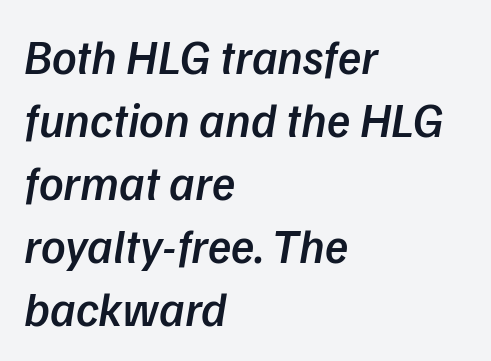
{"serif": "no", "bold": "semi", "weight": "semibold", "width": "normal", "stroke_contrast": "low", "x_height": "medium", "monospaced": "no", "underline": "no", "align": "left", "line_spacing": "normal", "line_spacing_ratio": 1.31, "letter_spacing": "normal", "letter_spacing_em": 0.0, "glyph_px": 48}
